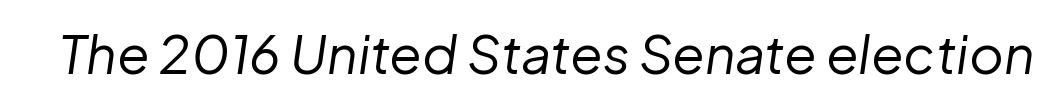
The image shows 53 px regular-weight type, italic (leaning right); set normal letter spacing, not underlined; low stroke contrast and a medium x-height.
